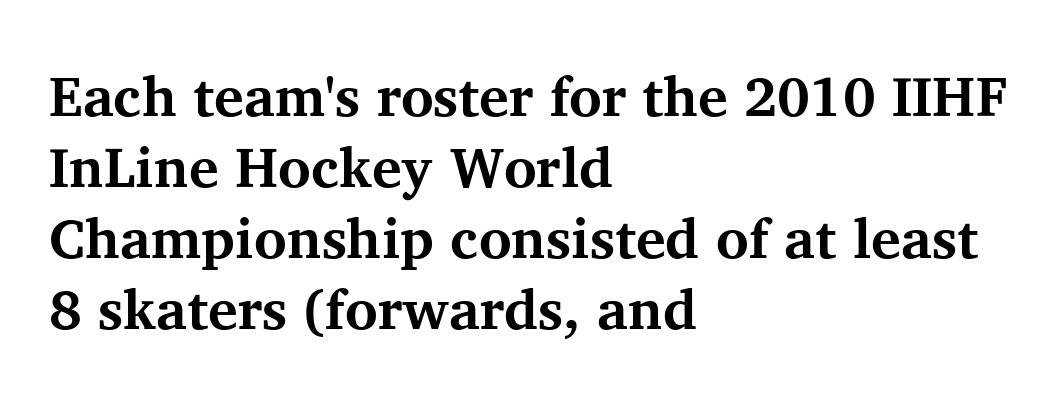
The image shows 56 px bold serif type, upright; set left-aligned, normal line spacing (1.27x), normal letter spacing, not underlined; medium stroke contrast and a medium x-height.
